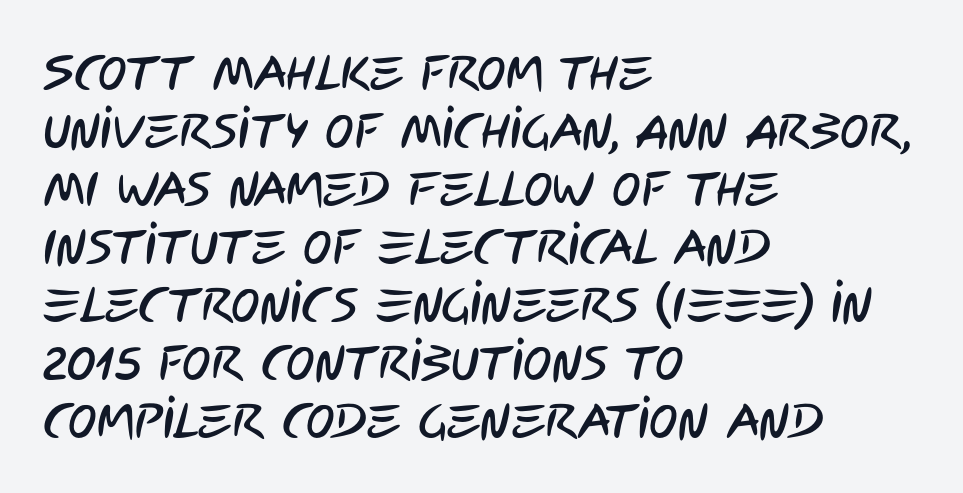
The face used here is proportionally spaced, like ordinary book or web type. Are there feet on the stems? There aren't — it's a sans. Nobody drew a line under any word here. Short and long lines alike share a common starting point at left. These lines keep a tight, regular rhythm from letter to letter.
